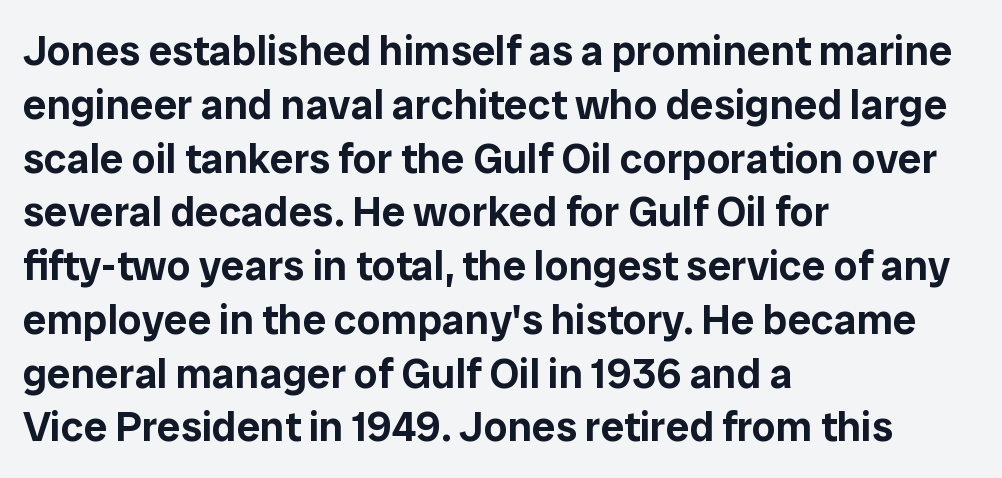
{"serif": "no", "italic": "no", "width": "normal", "stroke_contrast": "low", "x_height": "medium", "monospaced": "no", "underline": "no", "align": "left", "line_spacing": "normal", "line_spacing_ratio": 1.28, "letter_spacing": "normal", "letter_spacing_em": 0.0, "glyph_px": 42}
